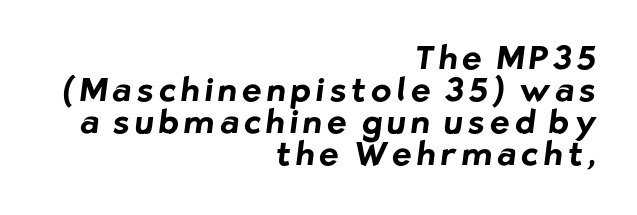
The image shows 33 px bold sans-serif type; set right-aligned, tight line spacing (0.97x), not underlined; low stroke contrast and a medium x-height.
